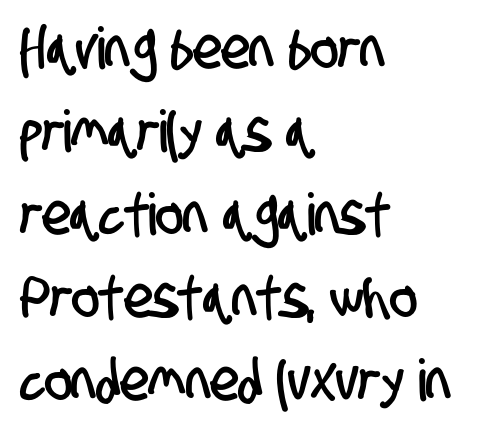
{"serif": "no", "width": "condensed", "stroke_contrast": "low", "x_height": "large", "monospaced": "no", "underline": "no", "align": "left", "line_spacing": "normal", "line_spacing_ratio": 1.43, "letter_spacing": "normal", "letter_spacing_em": 0.0, "glyph_px": 58}
